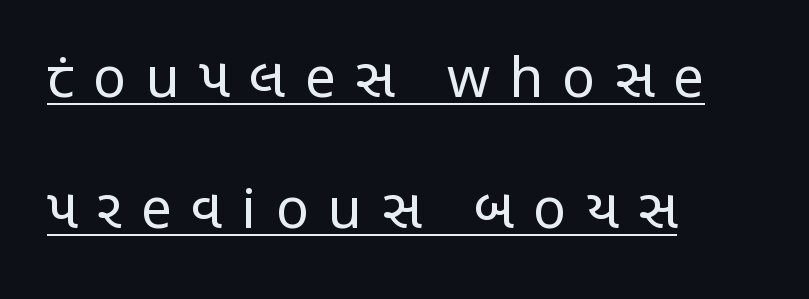
The image shows 55 px regular-weight, condensed sans-serif type, upright; set left-aligned, loose line spacing (2.39x), unusually wide letter spacing (+0.35 em), underlined; low stroke contrast and a medium x-height.
